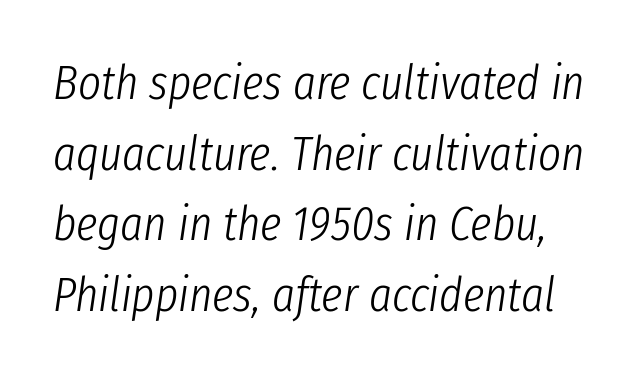
{"italic": "yes", "lean": "right", "slant_degrees": 8, "bold": "no", "weight": "light", "width": "condensed", "stroke_contrast": "low", "x_height": "medium", "monospaced": "no", "underline": "no", "line_spacing": "normal", "line_spacing_ratio": 1.44, "letter_spacing": "normal", "letter_spacing_em": 0.0, "glyph_px": 49}
